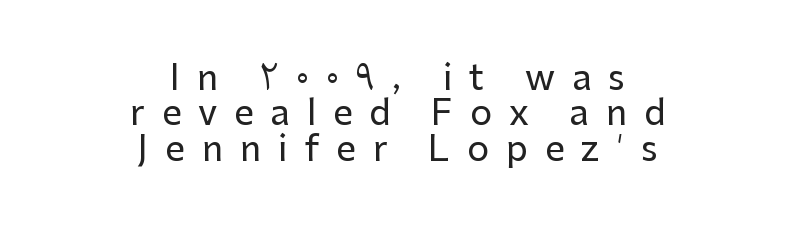
The image shows 35 px sans-serif type, upright; set centered, tight line spacing (1.01x), unusually wide letter spacing (+0.48 em), not underlined; low stroke contrast and a medium x-height.
